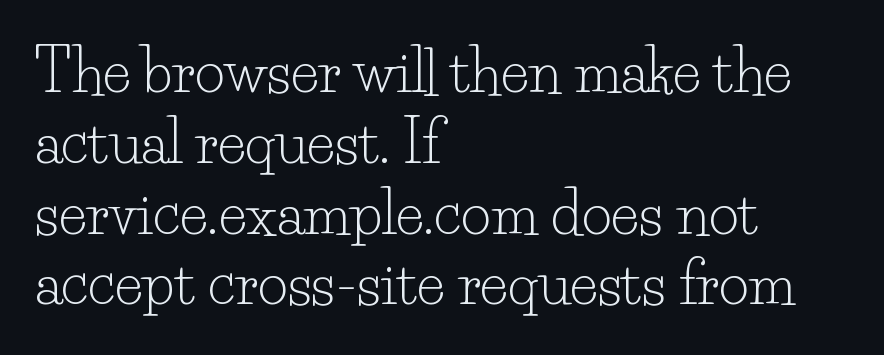
The image shows 58 px light serif type, upright; set left-aligned, line spacing 1.22x, normal letter spacing, not underlined; low stroke contrast and a small x-height.
